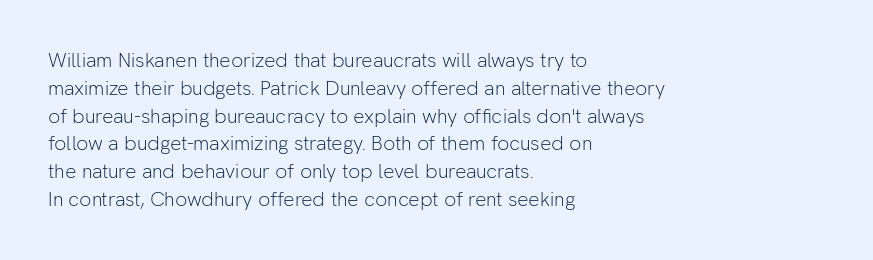
The image shows 20 px text type, upright; set left-aligned, normal line spacing (1.39x), normal letter spacing, not underlined.
